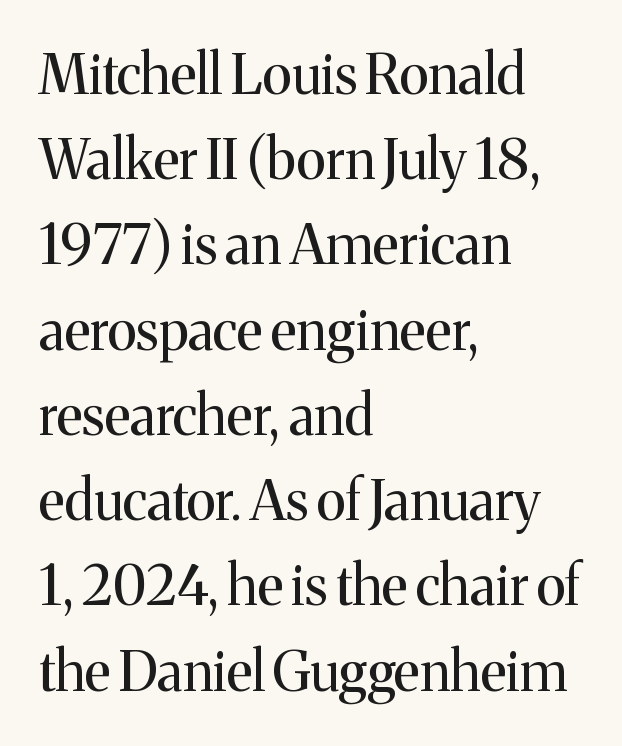
{"serif": "yes", "italic": "no", "bold": "no", "weight": "regular", "width": "normal", "stroke_contrast": "medium", "x_height": "medium", "monospaced": "no", "underline": "no", "align": "left", "line_spacing": "normal", "line_spacing_ratio": 1.55, "letter_spacing": "normal", "letter_spacing_em": 0.0, "glyph_px": 55}
